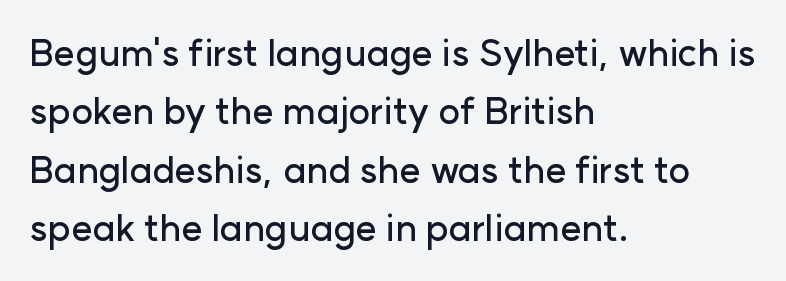
{"serif": "no", "italic": "no", "width": "normal", "stroke_contrast": "low", "x_height": "medium", "monospaced": "no", "underline": "no", "align": "left", "line_spacing": "normal", "line_spacing_ratio": 1.58, "letter_spacing": "normal", "letter_spacing_em": 0.0, "glyph_px": 37}
